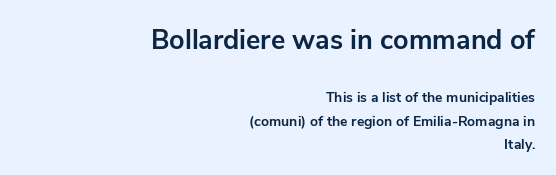
Every letter is thick-stroked: bold, no question. Does the copy run flush right? Yes — the right margin is perfectly even. Leading matches the norm, producing a regular column. Default kerning and tracking; the words read as compact shapes. The type sits square on the baseline with zero lean.
